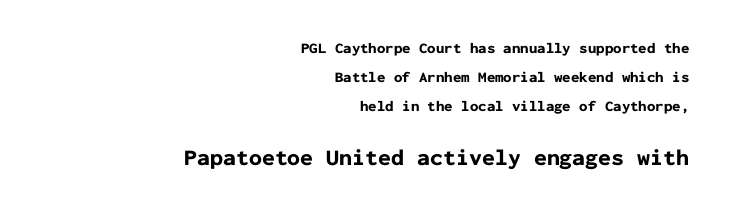
The face used here is rendered with its standard letterfit. Short and long lines alike share a common ending point at right. Nobody drew a line under any word here. Every character sits straight up, as roman type does. Whoever set this made the second block the dominant, larger element. Leading: increased.
